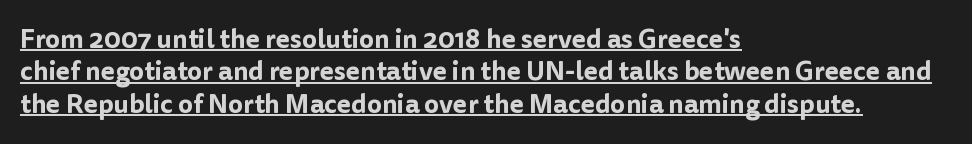
Has an underline been added? It has. Tracking value appears to be zero — textbook default spacing. Quick note: interline space is typical. The lines in this sample share a left origin and differ only in where they stop.
